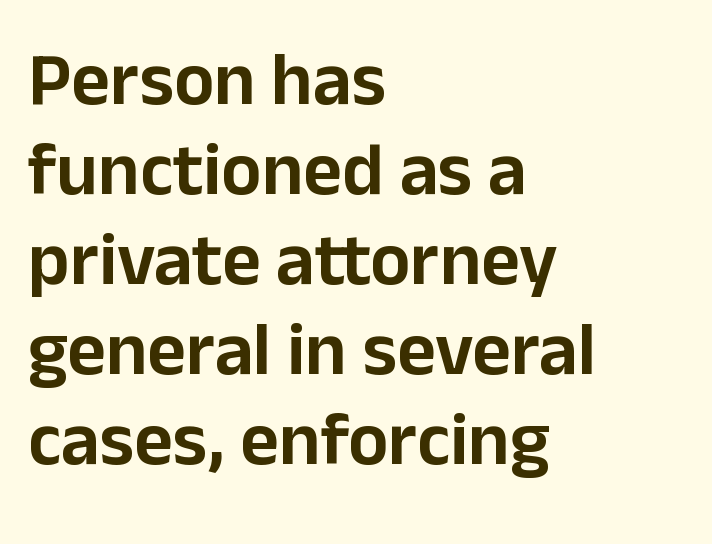
These lines are rendered in a variable-pitch font. The specimen omits any rule beneath the text block's lines. Observe the ordinary spacing: letters are neighbours, not strangers. Horizontally, the lines are justified to the leading edge only. The passage shown is typeset with a sans-serif family.
